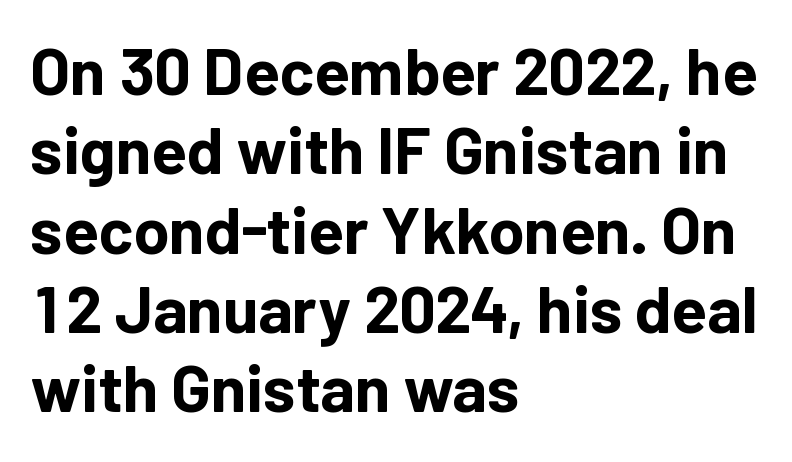
{"serif": "no", "italic": "no", "bold": "yes", "weight": "bold", "width": "normal", "stroke_contrast": "low", "x_height": "medium", "monospaced": "no", "underline": "no", "align": "left", "line_spacing_ratio": 1.22, "letter_spacing": "normal", "letter_spacing_em": 0.0, "glyph_px": 65}
